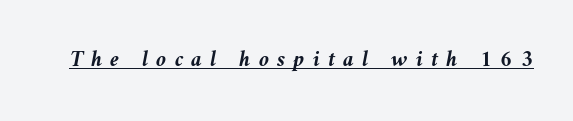
Compared with an ordinary text face, these strokes are far heavier — a full bold. Tall strokes in this sample are angled rather than plumb. Does extra space separate the letters? Yes, quite a lot of it. Has an underline been added? It has.
